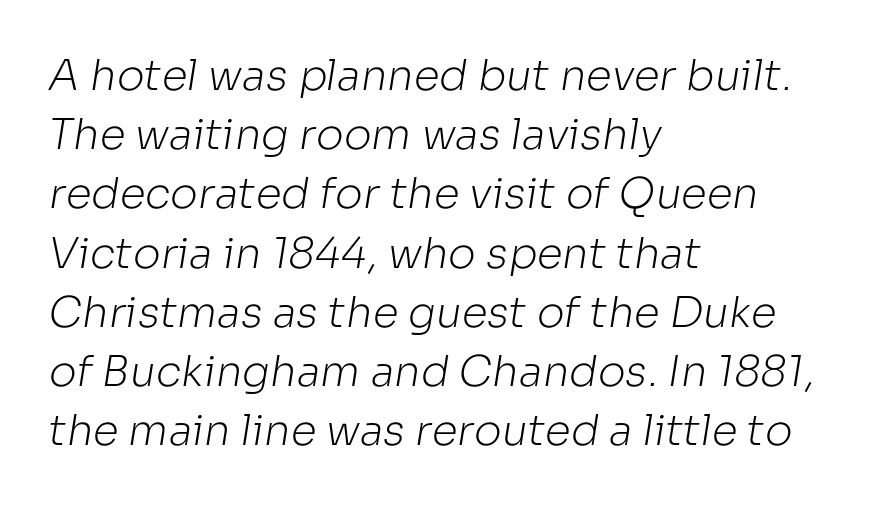
The image shows 42 px light sans-serif type; set left-aligned, normal line spacing (1.41x), normal letter spacing, not underlined; low stroke contrast and a medium x-height.
